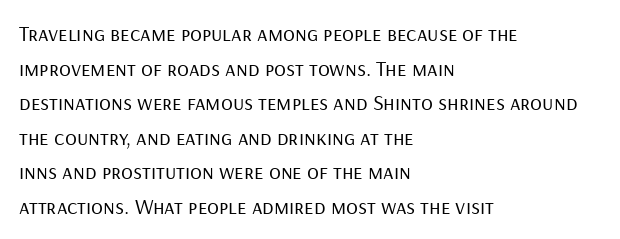
Which margin do the lines hug? The left one — the right edge is uneven. This is roman type, the default non-slanted kind. Summary of vertical rhythm: regular, with standard interline spacing. These glyphs show unthickened strokes, regular width or finer. The rendering keeps characters at their native spacing. The gap between lines stays unmarked.
